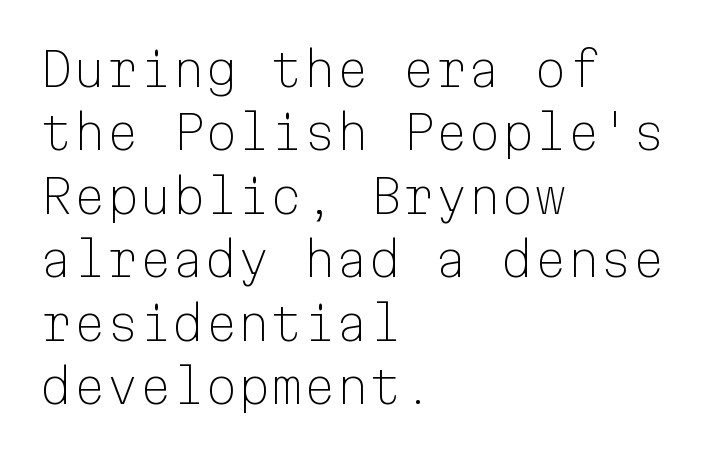
Observe the ordinary spacing: letters are neighbours, not strangers. The axis of the letterforms is exactly vertical. Every character here occupies the same horizontal width, giving the sample a typewriter-like rhythm. The lines sit at an ordinary, default distance from one another. This rendering employs a face without finishing strokes, i.e., a sans-serif.
